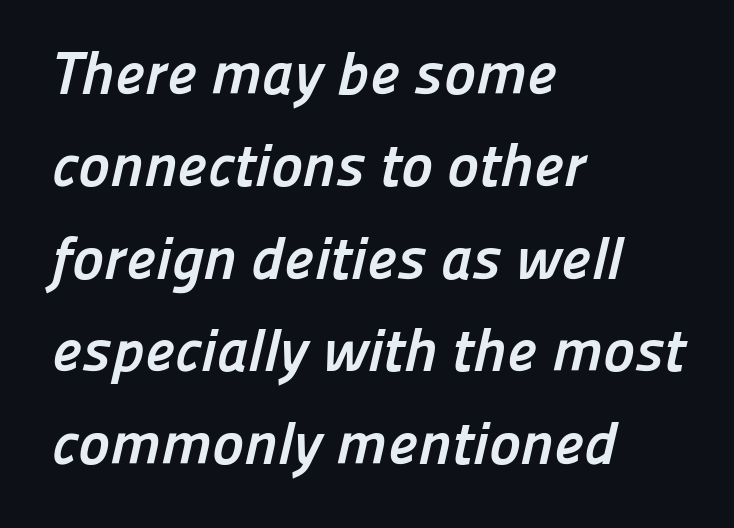
Q: Is the text bold? A: Yes.
Q: Is the typeface a serif or a sans-serif typeface? A: Sans-serif.
Q: Is the text underlined? A: No.
Q: How is the paragraph aligned? A: Left-aligned.
Q: Is the spacing between letters normal or unusually wide? A: Normal.
Q: Is the spacing between lines tight, normal or loose? A: Normal.
Q: Width (condensed, normal, or wide)? A: Normal.
Q: Stroke contrast? A: Low.
Q: x-height? A: Medium.
Q: Monospaced? A: No.
